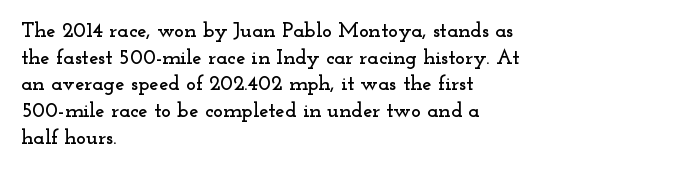
{"italic": "no", "underline": "no", "align": "left", "line_spacing": "normal", "line_spacing_ratio": 1.27, "letter_spacing": "normal", "letter_spacing_em": 0.0, "glyph_px": 21}
